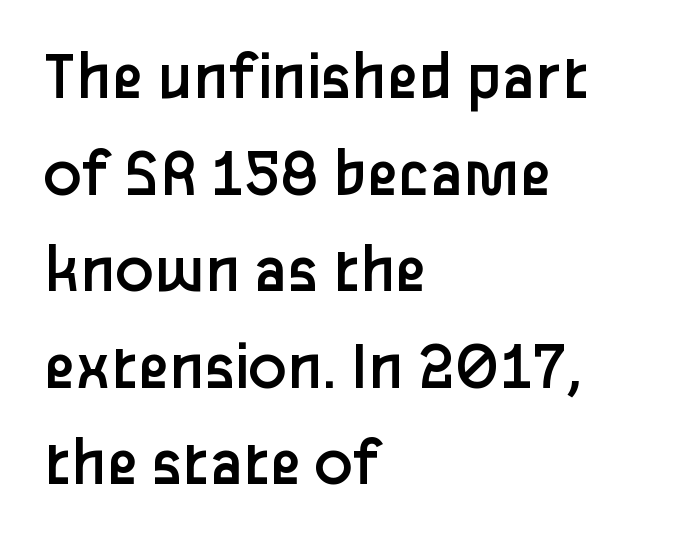
Q: Is the text bold? A: No.
Q: Is the text italic (slanted)? A: No, it is upright.
Q: Is the typeface a serif or a sans-serif typeface? A: Sans-serif.
Q: Is the text underlined? A: No.
Q: How is the paragraph aligned? A: Left-aligned.
Q: Is the spacing between letters normal or unusually wide? A: Normal.
Q: Is the spacing between lines tight, normal or loose? A: Normal.
Q: Width (condensed, normal, or wide)? A: Normal.
Q: Stroke contrast? A: Low.
Q: x-height? A: Medium.
Q: Monospaced? A: No.
